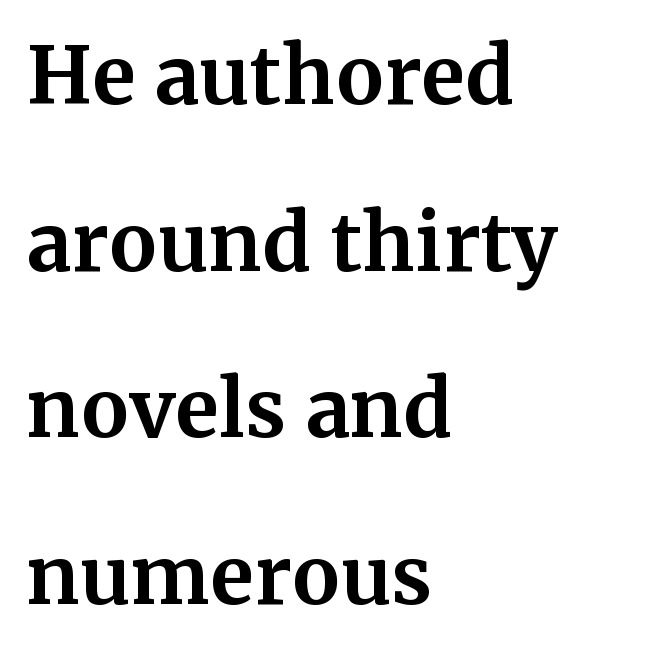
{"serif": "yes", "italic": "no", "bold": "yes", "weight": "bold", "width": "normal", "stroke_contrast": "medium", "x_height": "medium", "monospaced": "no", "underline": "no", "align": "left", "line_spacing": "loose", "line_spacing_ratio": 2.11, "letter_spacing": "normal", "letter_spacing_em": 0.0, "glyph_px": 79}
